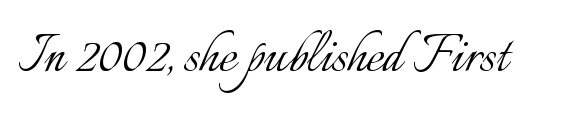
Q: Is the text bold? A: No.
Q: Is the text italic (slanted)? A: Yes.
Q: Is the text underlined? A: No.
Q: Is the spacing between letters normal or unusually wide? A: Normal.
Q: Width (condensed, normal, or wide)? A: Normal.
Q: Stroke contrast? A: Low.
Q: x-height? A: Small.
Q: Monospaced? A: No.
